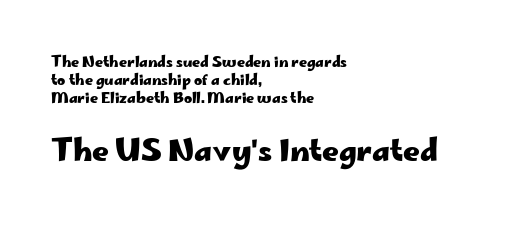
The image shows 29 px heavy, wide sans-serif type, upright; set left-aligned, normal line spacing (1.3x), normal letter spacing, not underlined; the second (bottom) block is 2.07x larger; low stroke contrast and a small x-height.
